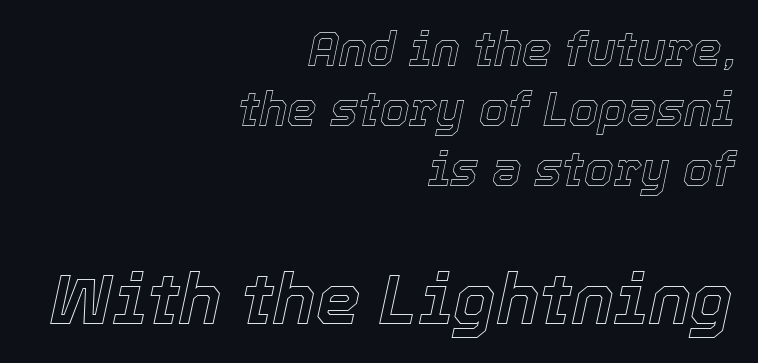
Check the space under the baseline: it is left empty. Inter-character spacing is left at the font's built-in metrics. Observe the lean: these are italic letterforms. Rows of type keep a routine distance in the vertical direction. Is the block centered? No — it sits flush against the right margin. The rendering uses natural spacing where letterforms have individual widths.
